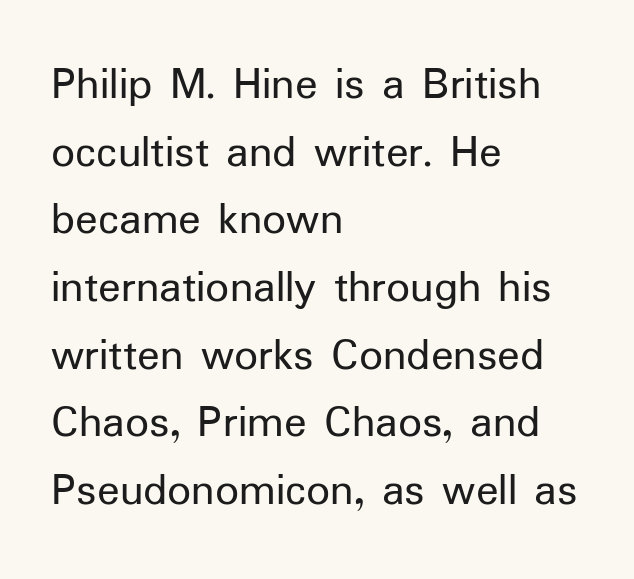
{"serif": "no", "italic": "no", "bold": "no", "weight": "regular", "width": "normal", "stroke_contrast": "low", "x_height": "medium", "monospaced": "no", "underline": "no", "align": "left", "line_spacing": "normal", "line_spacing_ratio": 1.44, "letter_spacing": "normal", "letter_spacing_em": 0.0, "glyph_px": 47}
